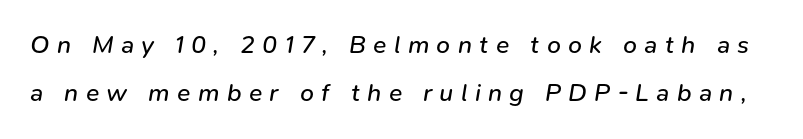
The image shows 25 px text type, italic (leaning right); set loose line spacing (1.94x), unusually wide letter spacing (+0.29 em), not underlined.
